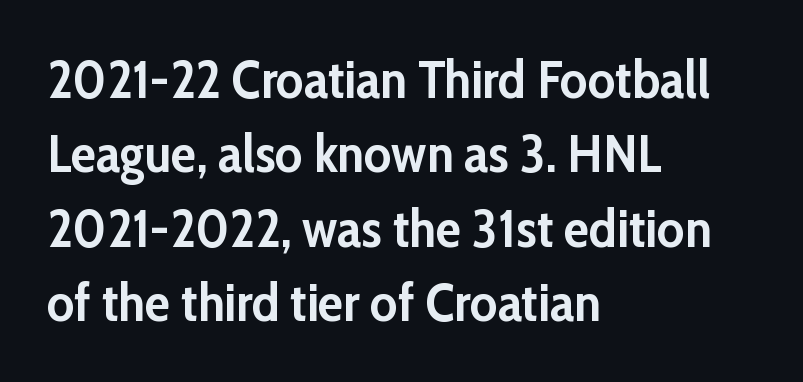
Q: Is the text bold? A: Yes.
Q: Is the text italic (slanted)? A: No, it is upright.
Q: Is the typeface a serif or a sans-serif typeface? A: Sans-serif.
Q: Is the text underlined? A: No.
Q: How is the paragraph aligned? A: Left-aligned.
Q: Is the spacing between letters normal or unusually wide? A: Normal.
Q: Is the spacing between lines tight, normal or loose? A: Normal.
Q: Width (condensed, normal, or wide)? A: Normal.
Q: Stroke contrast? A: Low.
Q: x-height? A: Medium.
Q: Monospaced? A: No.
